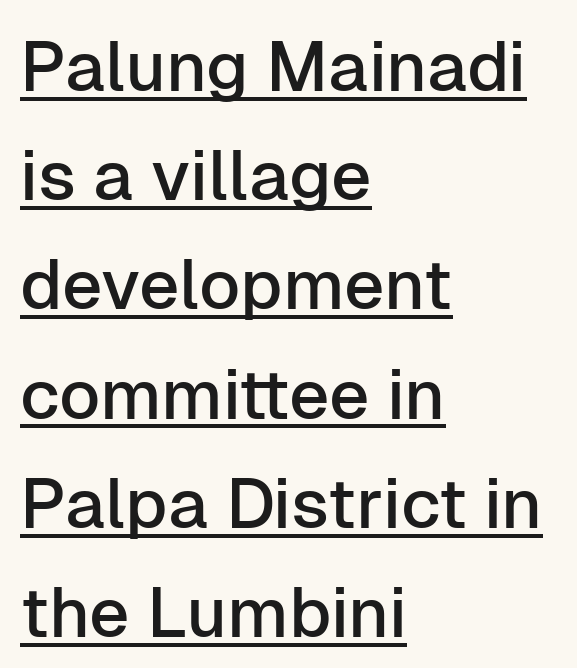
Q: Is the text italic (slanted)? A: No, it is upright.
Q: Is the typeface a serif or a sans-serif typeface? A: Sans-serif.
Q: Is the text underlined? A: Yes.
Q: How is the paragraph aligned? A: Left-aligned.
Q: Is the spacing between letters normal or unusually wide? A: Normal.
Q: Is the spacing between lines tight, normal or loose? A: Normal.
Q: Width (condensed, normal, or wide)? A: Normal.
Q: Stroke contrast? A: Low.
Q: x-height? A: Medium.
Q: Monospaced? A: No.
